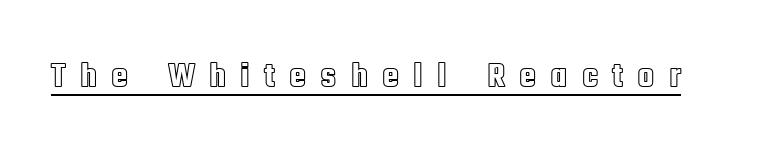
{"italic": "no", "width": "condensed", "x_height": "large", "monospaced": "no", "underline": "yes", "letter_spacing": "wide", "letter_spacing_em": 0.4, "glyph_px": 35}
